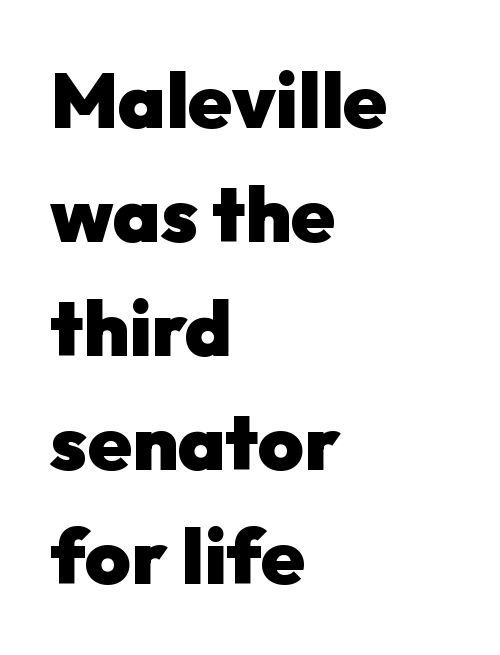
Q: Is the text bold? A: Yes.
Q: Is the text italic (slanted)? A: No, it is upright.
Q: Is the typeface a serif or a sans-serif typeface? A: Sans-serif.
Q: Is the text underlined? A: No.
Q: How is the paragraph aligned? A: Left-aligned.
Q: Is the spacing between letters normal or unusually wide? A: Normal.
Q: Is the spacing between lines tight, normal or loose? A: Normal.
Q: Width (condensed, normal, or wide)? A: Normal.
Q: Stroke contrast? A: Low.
Q: x-height? A: Medium.
Q: Monospaced? A: No.
